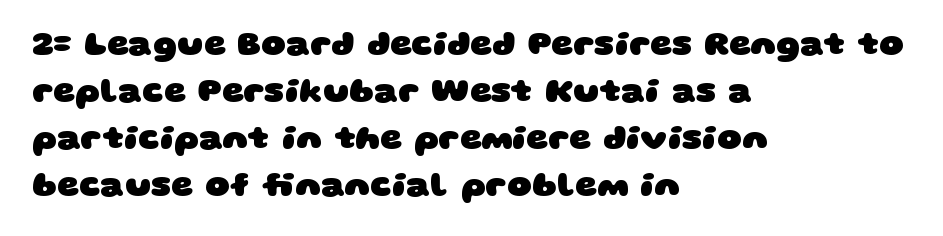
{"serif": "no", "bold": "yes", "weight": "heavy", "width": "wide", "stroke_contrast": "low", "x_height": "large", "monospaced": "no", "underline": "no", "align": "left", "line_spacing": "normal", "line_spacing_ratio": 1.38, "letter_spacing": "normal", "letter_spacing_em": 0.0, "glyph_px": 34}
